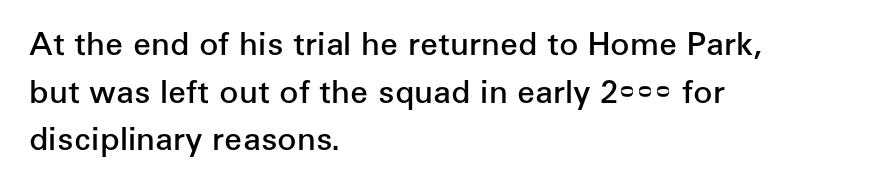
The image shows 32 px semibold sans-serif type, upright; set left-aligned, normal line spacing (1.49x), normal letter spacing, not underlined; low stroke contrast and a medium x-height.
